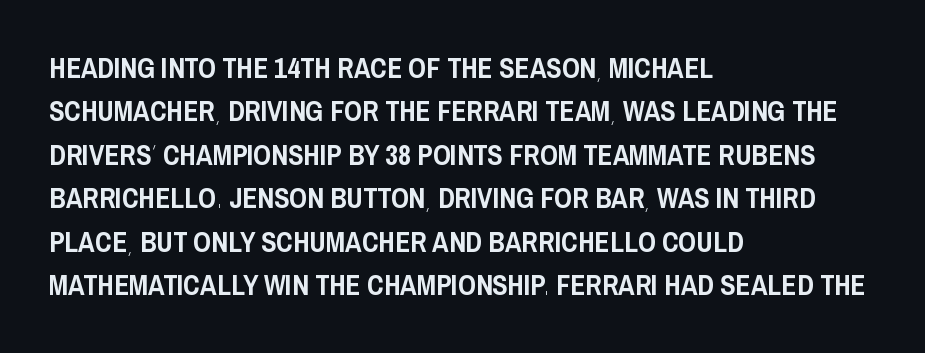
Q: Is the text italic (slanted)? A: No, it is upright.
Q: Is the typeface a serif or a sans-serif typeface? A: Sans-serif.
Q: Is the text underlined? A: No.
Q: How is the paragraph aligned? A: Left-aligned.
Q: Is the spacing between letters normal or unusually wide? A: Normal.
Q: Is the spacing between lines tight, normal or loose? A: Normal.
Q: Width (condensed, normal, or wide)? A: Condensed.
Q: Stroke contrast? A: Low.
Q: x-height? A: Large.
Q: Monospaced? A: No.
